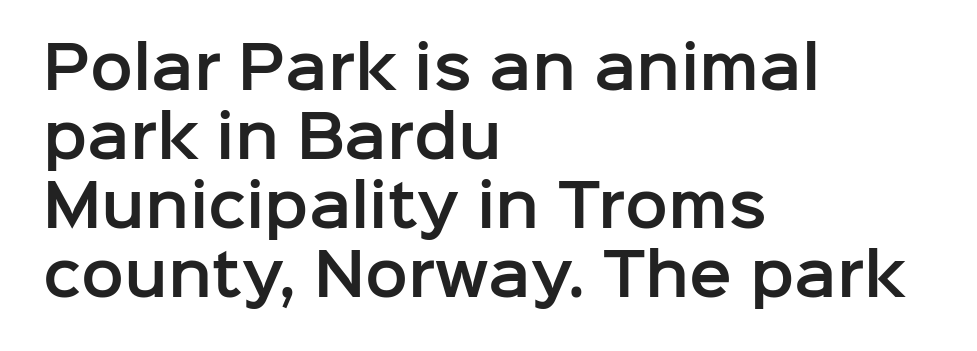
{"serif": "no", "italic": "no", "width": "normal", "stroke_contrast": "low", "x_height": "medium", "monospaced": "no", "underline": "no", "align": "left", "line_spacing_ratio": 1.21, "letter_spacing": "normal", "letter_spacing_em": 0.0, "glyph_px": 57}
